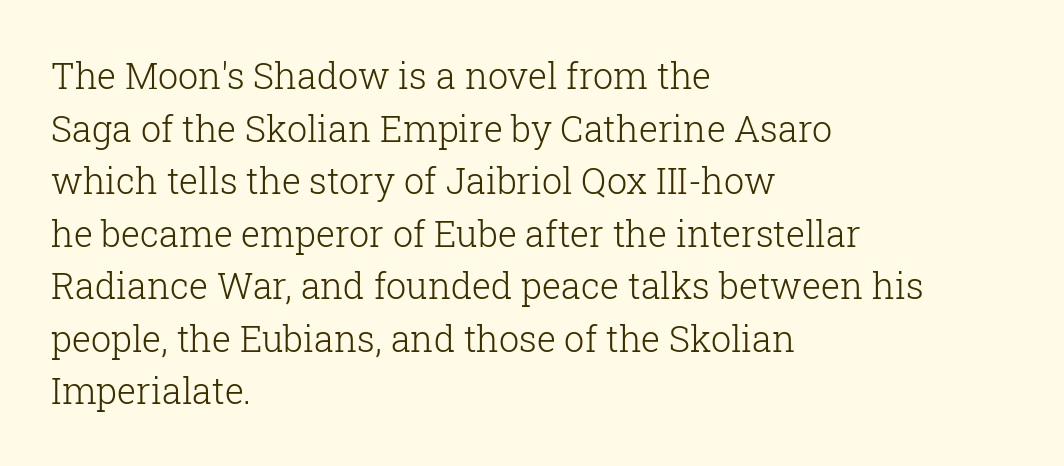
If you drew a line through each stem, it would be perfectly vertical. Each row of text sits above clean, open space. These lines are rendered in a variable-pitch font. The characters display serif detailing at their extremities. Vertically, the passage feels balanced, rows spaced as you'd expect. If you drew a ruler down the left edge, every line would touch it.
